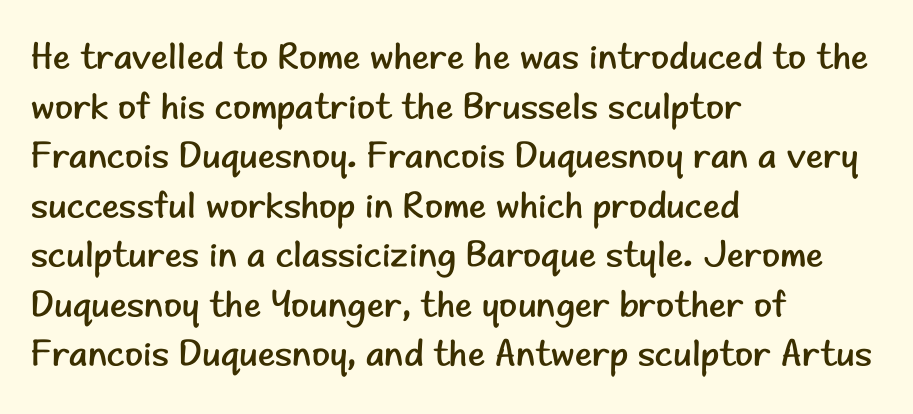
{"serif": "no", "italic": "no", "bold": "no", "weight": "regular", "width": "normal", "stroke_contrast": "low", "x_height": "small", "monospaced": "no", "underline": "no", "align": "left", "line_spacing": "normal", "line_spacing_ratio": 1.34, "letter_spacing": "normal", "letter_spacing_em": 0.0, "glyph_px": 37}
